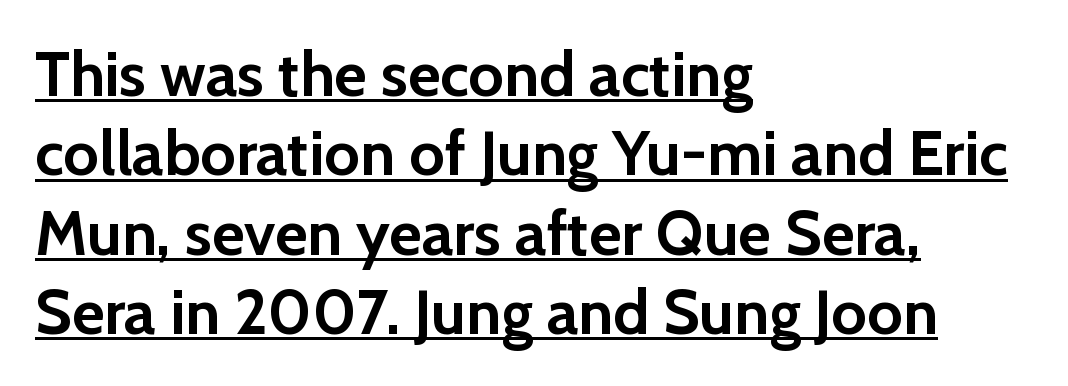
Q: Is the text bold? A: Yes.
Q: Is the text italic (slanted)? A: No, it is upright.
Q: Is the typeface a serif or a sans-serif typeface? A: Sans-serif.
Q: Is the text underlined? A: Yes.
Q: How is the paragraph aligned? A: Left-aligned.
Q: Is the spacing between letters normal or unusually wide? A: Normal.
Q: Is the spacing between lines tight, normal or loose? A: Normal.
Q: Width (condensed, normal, or wide)? A: Normal.
Q: Stroke contrast? A: Low.
Q: x-height? A: Medium.
Q: Monospaced? A: No.
